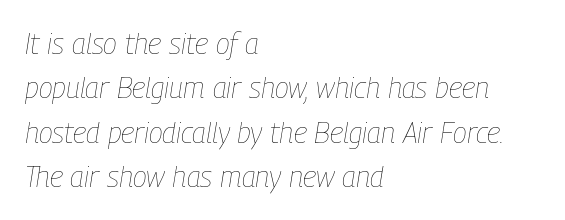
The image shows 29 px thin, condensed type, italic (leaning right); set left-aligned, normal line spacing (1.53x), normal letter spacing, not underlined; low stroke contrast and a medium x-height.
